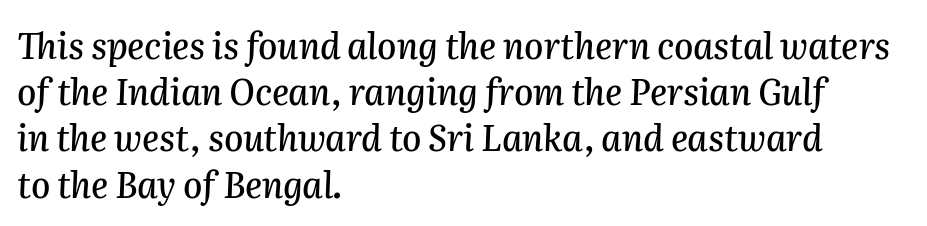
Default kerning and tracking; the words read as compact shapes. Quick note: underline off. Character widths vary here, with narrow letters taking less room than wide ones. Designer's note — italics engaged. Quick note: interline space is typical. A student would call this left alignment; a typographer would say flush left, rag right.
